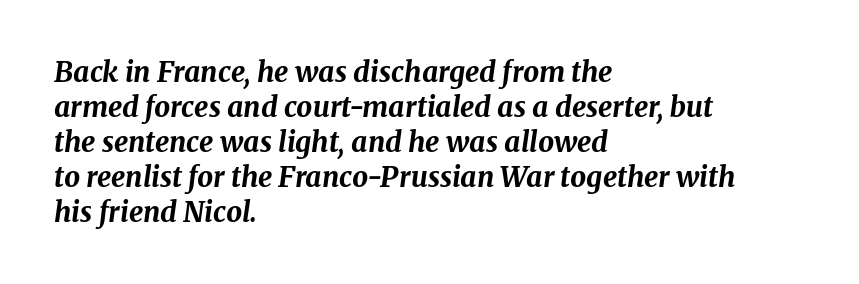
Check under the words: just untouched page. The rendering applies a slant to the glyphs. The rendering uses natural spacing where letterforms have individual widths. Typesetter's note: full bold, strokes at maximum text heaviness. Horizontally, the lines are justified to the leading edge only. Regular leading.
